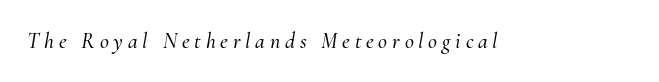
Type without underlining. The tracking jumps out immediately: characters are airy and widely separated. The lettering tilts uniformly, giving the passage an italic look.
